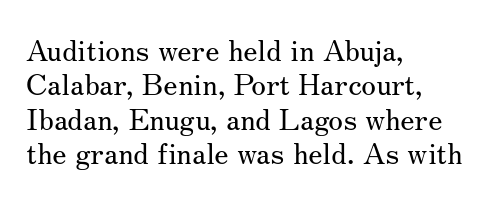
{"serif": "yes", "italic": "no", "bold": "no", "weight": "regular", "width": "normal", "stroke_contrast": "medium", "x_height": "small", "monospaced": "no", "underline": "no", "align": "left", "line_spacing": "tight", "line_spacing_ratio": 1.15, "letter_spacing": "normal", "letter_spacing_em": 0.0, "glyph_px": 30}
